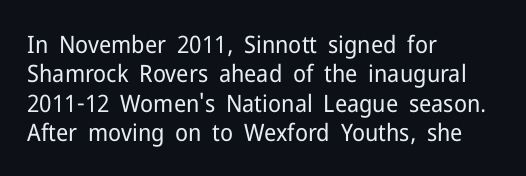
Q: Is the text bold? A: No.
Q: Is the text italic (slanted)? A: No, it is upright.
Q: Is the text underlined? A: No.
Q: How is the paragraph aligned? A: Left-aligned.
Q: Is the spacing between letters normal or unusually wide? A: Normal.
